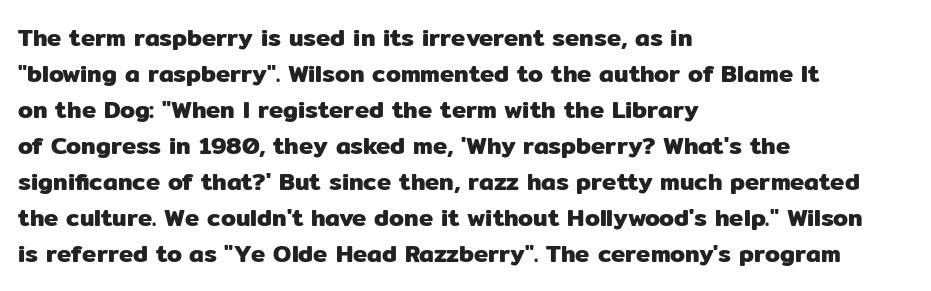
Q: Is the text italic (slanted)? A: No, it is upright.
Q: Is the text underlined? A: No.
Q: How is the paragraph aligned? A: Left-aligned.
Q: Is the spacing between letters normal or unusually wide? A: Normal.
Q: Is the spacing between lines tight, normal or loose? A: Normal.
